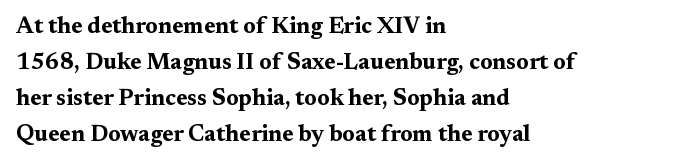
The line-height multiplier appears to be the usual default. Plain, unruled lines of type. The type is set solid horizontally, with unmodified tracking. Horizontal alignment here is leftward, the default for most running prose. Does the weight exceed regular? Yes, all the way to bold.
